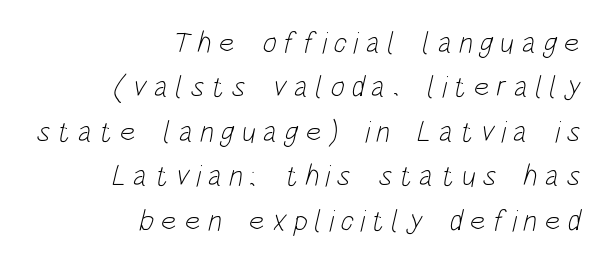
The image shows 30 px light, condensed sans-serif type; set right-aligned, normal line spacing (1.48x), unusually wide letter spacing (+0.23 em), not underlined; low stroke contrast and a large x-height.
